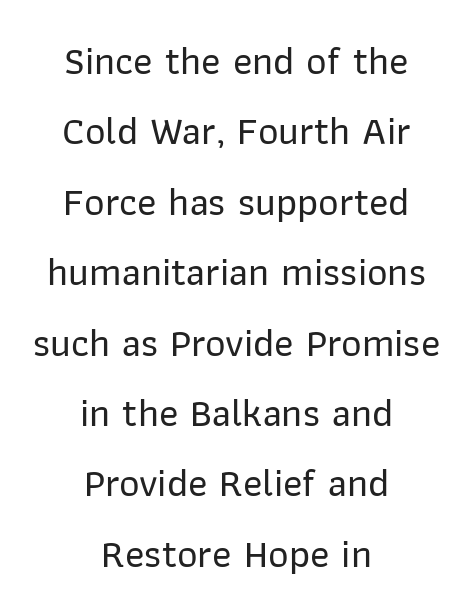
The image shows 40 px sans-serif type, upright; set centered, line spacing 1.76x, normal letter spacing, not underlined; low stroke contrast and a medium x-height.
